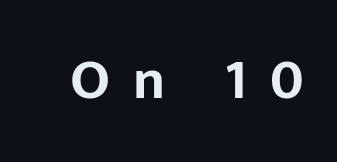
The image shows 57 px bold sans-serif type, upright; set unusually wide letter spacing (+0.4 em), not underlined; low stroke contrast and a medium x-height.
